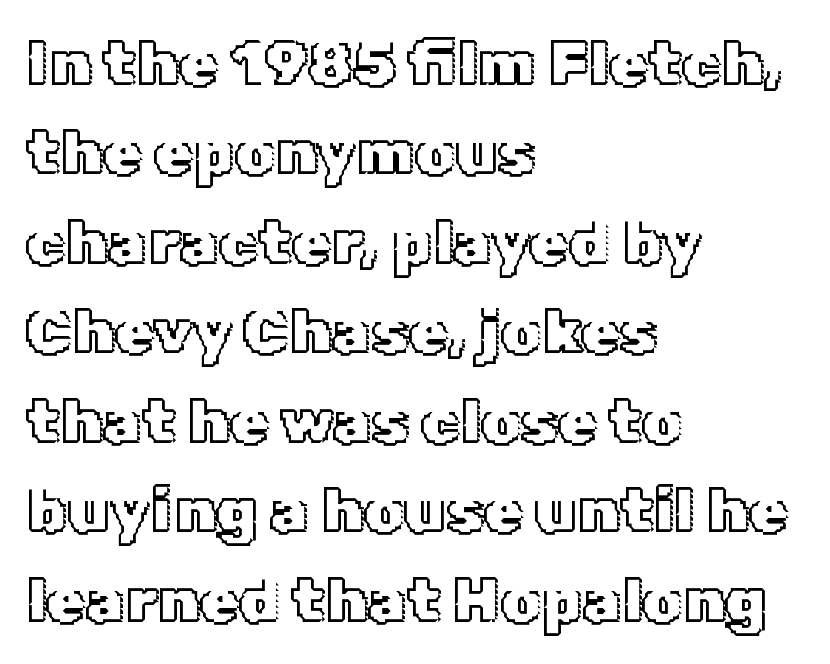
{"italic": "no", "width": "normal", "x_height": "medium", "monospaced": "no", "underline": "no", "align": "left", "line_spacing": "normal", "line_spacing_ratio": 1.42, "letter_spacing": "normal", "letter_spacing_em": 0.0, "glyph_px": 63}
